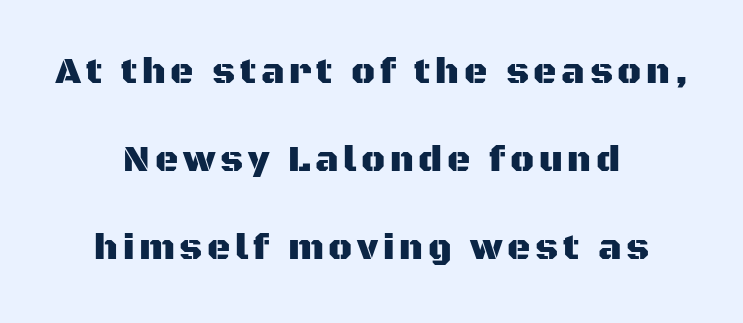
The image shows 36 px sans-serif type, upright; set centered, loose line spacing (2.45x), not underlined; medium stroke contrast and a large x-height.
